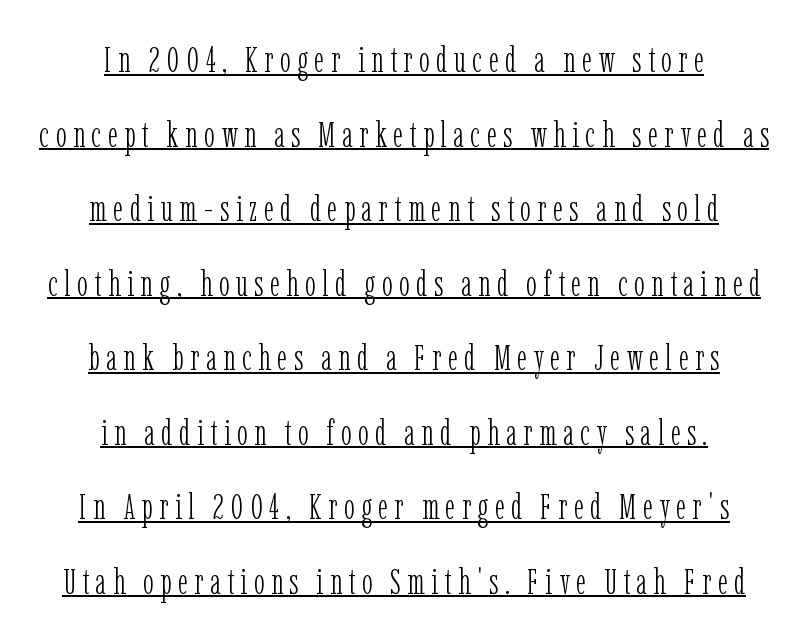
{"serif": "yes", "italic": "no", "bold": "no", "weight": "light", "width": "condensed", "stroke_contrast": "low", "x_height": "medium", "monospaced": "no", "underline": "yes", "align": "center", "line_spacing": "loose", "line_spacing_ratio": 2.07, "glyph_px": 36}
